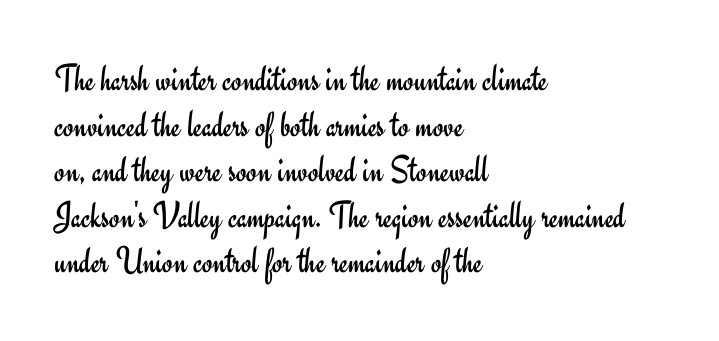
Q: Is the text bold? A: No.
Q: Is the text italic (slanted)? A: Yes.
Q: Is the typeface a serif or a sans-serif typeface? A: Sans-serif.
Q: Is the text underlined? A: No.
Q: How is the paragraph aligned? A: Left-aligned.
Q: Is the spacing between letters normal or unusually wide? A: Normal.
Q: Width (condensed, normal, or wide)? A: Normal.
Q: Stroke contrast? A: Low.
Q: x-height? A: Small.
Q: Monospaced? A: No.
